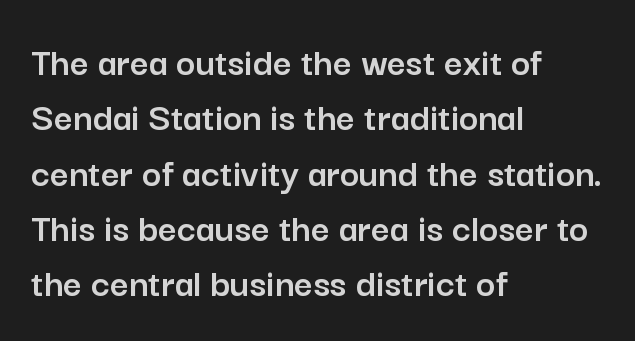
The image shows 41 px sans-serif type, upright; set left-aligned, normal line spacing (1.35x), normal letter spacing, not underlined; low stroke contrast and a medium x-height.
